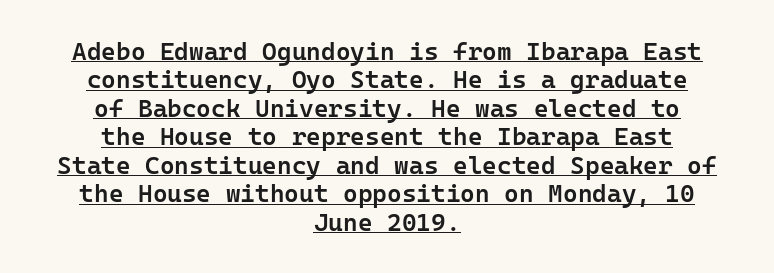
The image shows 25 px text type, upright; set centered, tight line spacing (1.14x), normal letter spacing, underlined.
